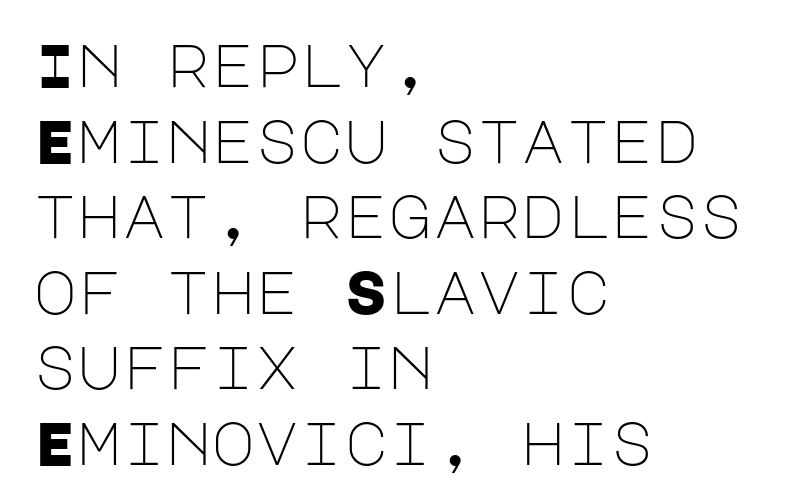
The image shows 60 px light sans-serif type, upright; set left-aligned, normal line spacing (1.26x), normal letter spacing, not underlined; low stroke contrast and a large x-height.
